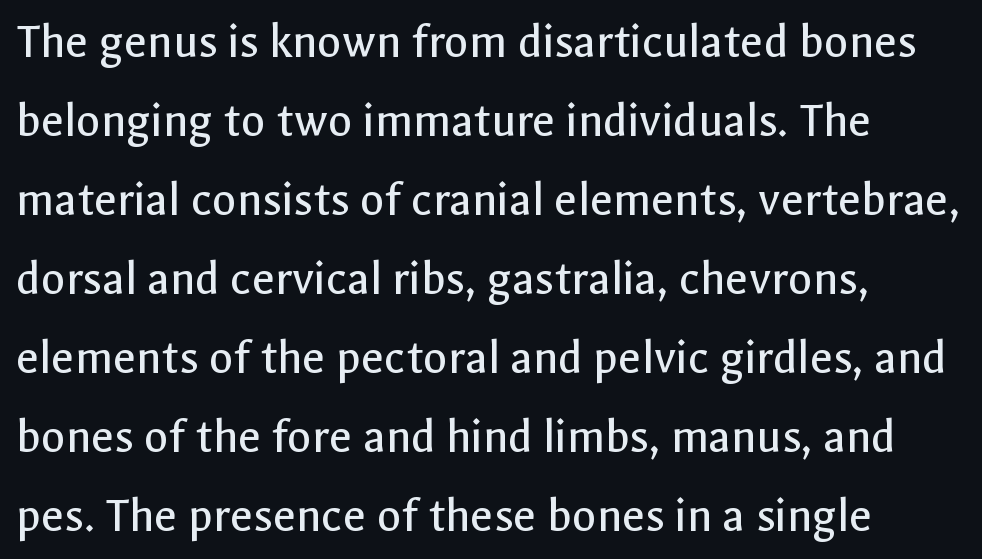
The image shows 50 px regular-weight sans-serif type, upright; set left-aligned, normal line spacing (1.58x), normal letter spacing, not underlined; a medium x-height.
